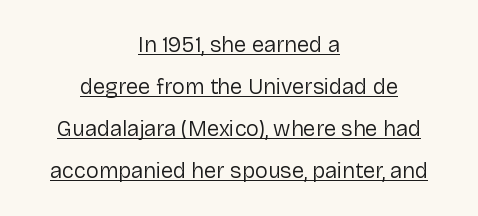
{"italic": "no", "bold": "no", "underline": "yes", "align": "center", "line_spacing": "loose", "line_spacing_ratio": 1.91, "letter_spacing": "normal", "letter_spacing_em": 0.0, "glyph_px": 22}
